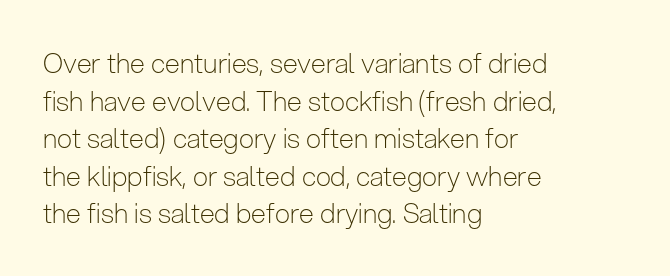
Q: Is the text bold? A: No.
Q: Is the text italic (slanted)? A: No, it is upright.
Q: Is the text underlined? A: No.
Q: How is the paragraph aligned? A: Left-aligned.
Q: Is the spacing between letters normal or unusually wide? A: Normal.
Q: Is the spacing between lines tight, normal or loose? A: Normal.
